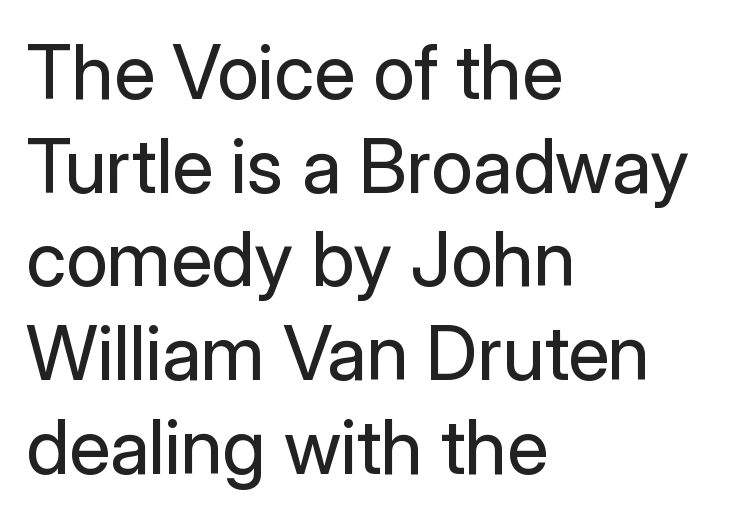
Q: Is the text bold? A: No.
Q: Is the text italic (slanted)? A: No, it is upright.
Q: Is the typeface a serif or a sans-serif typeface? A: Sans-serif.
Q: Is the text underlined? A: No.
Q: How is the paragraph aligned? A: Left-aligned.
Q: Is the spacing between letters normal or unusually wide? A: Normal.
Q: Is the spacing between lines tight, normal or loose? A: Normal.
Q: Width (condensed, normal, or wide)? A: Normal.
Q: Stroke contrast? A: Low.
Q: x-height? A: Medium.
Q: Monospaced? A: No.
